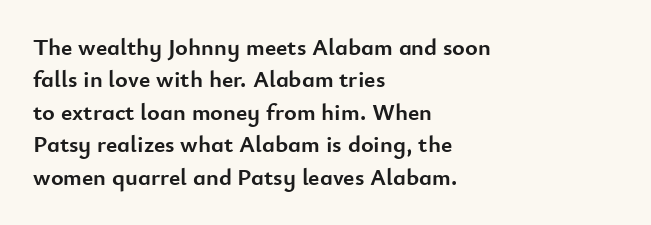
Q: Is the text bold? A: Yes.
Q: Is the text italic (slanted)? A: No, it is upright.
Q: Is the text underlined? A: No.
Q: How is the paragraph aligned? A: Left-aligned.
Q: Is the spacing between letters normal or unusually wide? A: Normal.
Q: Is the spacing between lines tight, normal or loose? A: Normal.
